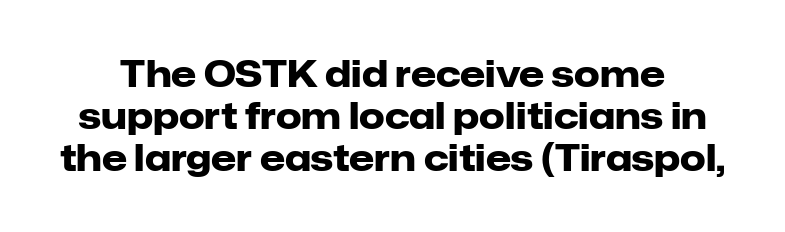
Q: Is the text bold? A: Yes.
Q: Is the text italic (slanted)? A: No, it is upright.
Q: Is the typeface a serif or a sans-serif typeface? A: Sans-serif.
Q: Is the text underlined? A: No.
Q: Is the spacing between letters normal or unusually wide? A: Normal.
Q: Width (condensed, normal, or wide)? A: Normal.
Q: Stroke contrast? A: Low.
Q: x-height? A: Medium.
Q: Monospaced? A: No.
